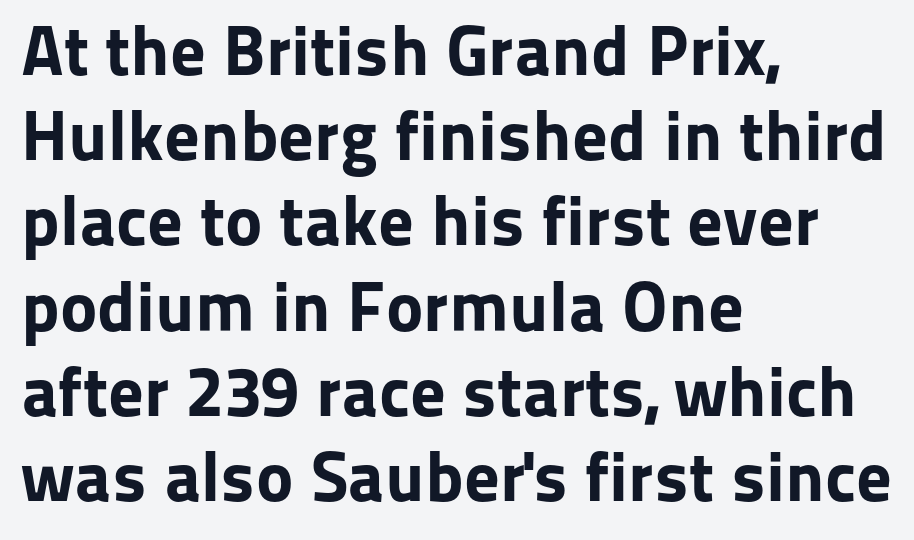
{"serif": "no", "italic": "no", "bold": "yes", "weight": "bold", "width": "normal", "stroke_contrast": "low", "x_height": "medium", "monospaced": "no", "underline": "no", "align": "left", "line_spacing_ratio": 1.2, "letter_spacing": "normal", "letter_spacing_em": 0.0, "glyph_px": 71}
